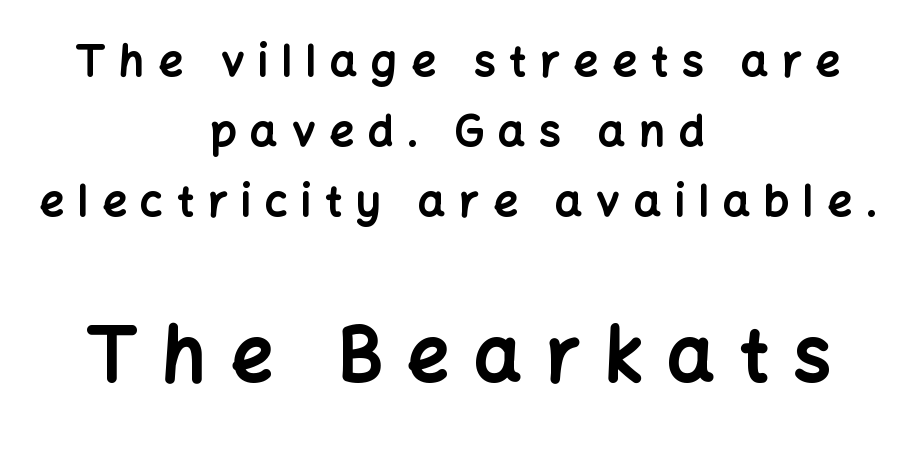
Q: Is the text bold? A: Yes.
Q: Is the text italic (slanted)? A: No, it is upright.
Q: Is the typeface a serif or a sans-serif typeface? A: Sans-serif.
Q: Is the text underlined? A: No.
Q: How is the paragraph aligned? A: Centered.
Q: Is the spacing between letters normal or unusually wide? A: Unusually wide.
Q: Is the spacing between lines tight, normal or loose? A: Normal.
Q: Which block of text is set in a larger size, the first (top) or the second (bottom)? A: The second (bottom) one.
Q: Width (condensed, normal, or wide)? A: Normal.
Q: Stroke contrast? A: Low.
Q: x-height? A: Medium.
Q: Monospaced? A: No.
